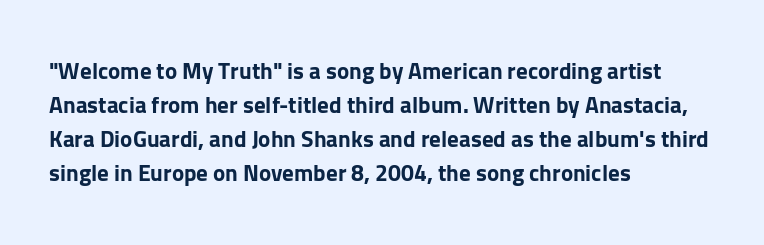
Q: Is the text bold? A: Yes.
Q: Is the text italic (slanted)? A: No, it is upright.
Q: Is the text underlined? A: No.
Q: How is the paragraph aligned? A: Left-aligned.
Q: Is the spacing between letters normal or unusually wide? A: Normal.
Q: Is the spacing between lines tight, normal or loose? A: Normal.
